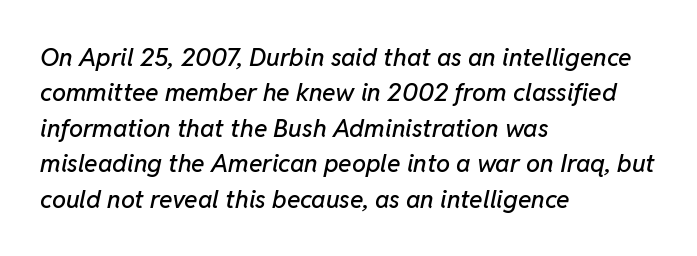
{"italic": "yes", "lean": "right", "slant_degrees": 11, "underline": "no", "align": "left", "line_spacing": "normal", "line_spacing_ratio": 1.42, "letter_spacing": "normal", "letter_spacing_em": 0.0, "glyph_px": 25}
